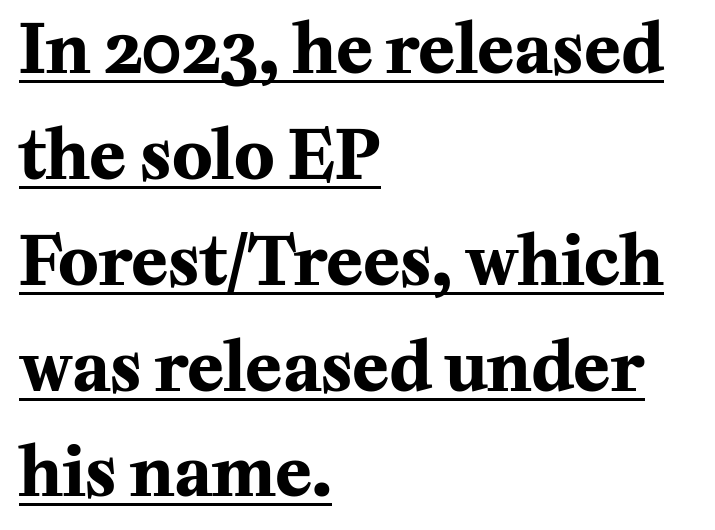
{"serif": "yes", "italic": "no", "bold": "yes", "weight": "bold", "width": "normal", "stroke_contrast": "medium", "x_height": "medium", "monospaced": "no", "underline": "yes", "align": "left", "line_spacing": "normal", "line_spacing_ratio": 1.58, "letter_spacing": "normal", "letter_spacing_em": 0.0, "glyph_px": 67}
